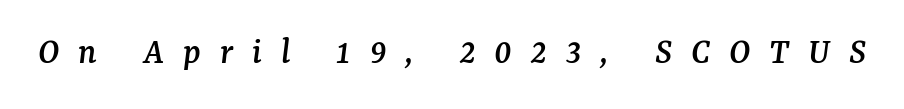
The face used here is proportionally spaced, like ordinary book or web type. Honestly, there is no underline to notice here at all. You can tell from the footed stems that serif type was used. What stands out about the letter spacing? Its width — letters are far apart. An italicized treatment has been applied to the whole sample.
